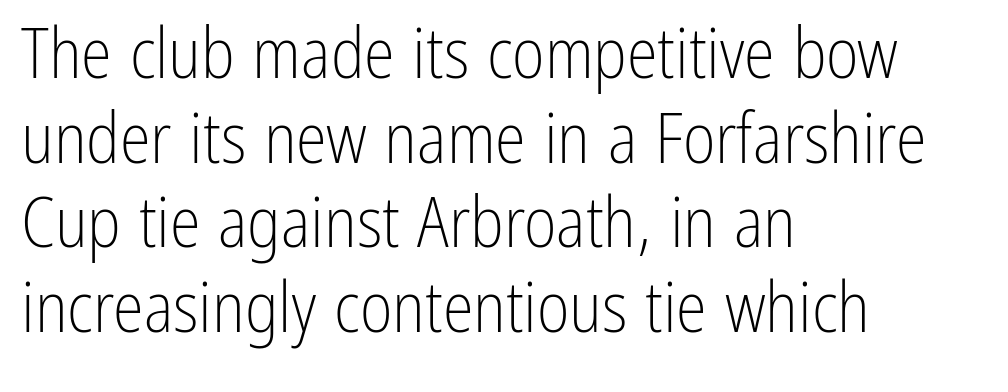
Character widths vary here, with narrow letters taking less room than wide ones. The words here are not underlined. This is roman type, the default non-slanted kind. Tracking here is standard; glyphs follow each other at the usual distance. Typeset ragged right — the left edge is the straight one.
